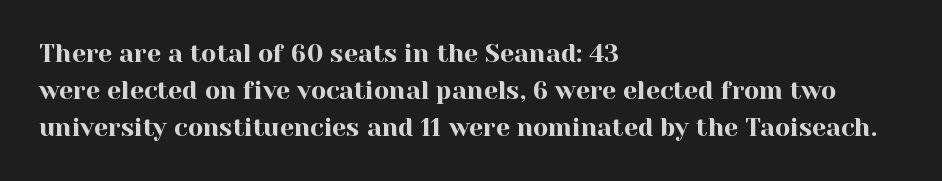
Q: Is the text italic (slanted)? A: No, it is upright.
Q: Is the text underlined? A: No.
Q: How is the paragraph aligned? A: Left-aligned.
Q: Is the spacing between letters normal or unusually wide? A: Normal.
Q: Is the spacing between lines tight, normal or loose? A: Normal.
